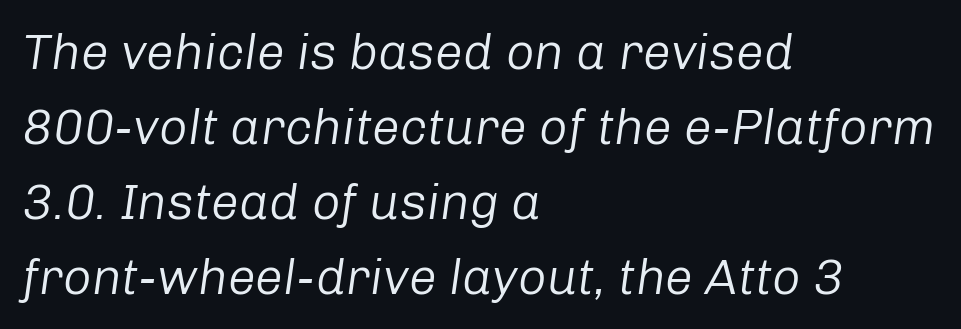
Q: Is the text bold? A: No.
Q: Is the text italic (slanted)? A: Yes, it leans right by about 8 degrees.
Q: Is the text underlined? A: No.
Q: How is the paragraph aligned? A: Left-aligned.
Q: Is the spacing between letters normal or unusually wide? A: Normal.
Q: Is the spacing between lines tight, normal or loose? A: Normal.
Q: Width (condensed, normal, or wide)? A: Normal.
Q: Stroke contrast? A: Low.
Q: x-height? A: Medium.
Q: Monospaced? A: No.
